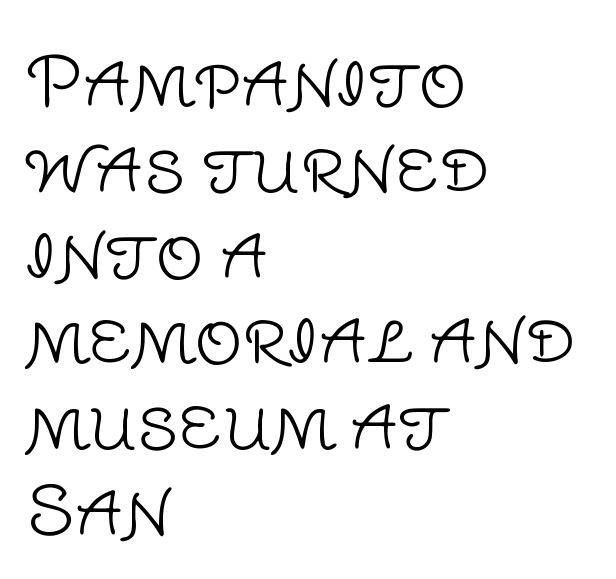
The image shows 67 px light sans-serif type; set left-aligned, normal line spacing (1.28x), normal letter spacing, not underlined; low stroke contrast and a large x-height.
